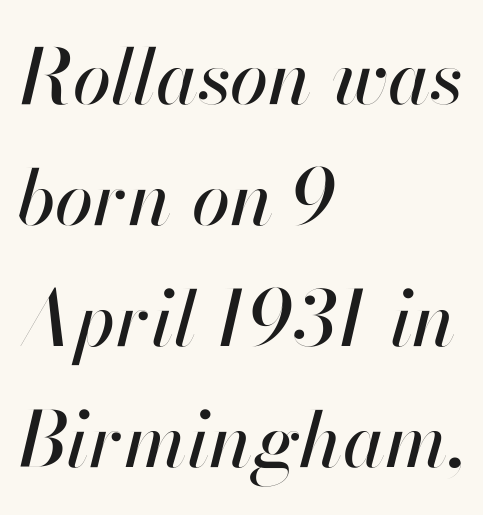
{"italic": "yes", "lean": "right", "slant_degrees": 13, "width": "normal", "stroke_contrast": "high", "x_height": "small", "monospaced": "no", "underline": "no", "align": "left", "line_spacing": "normal", "line_spacing_ratio": 1.57, "letter_spacing": "normal", "letter_spacing_em": 0.0, "glyph_px": 77}
